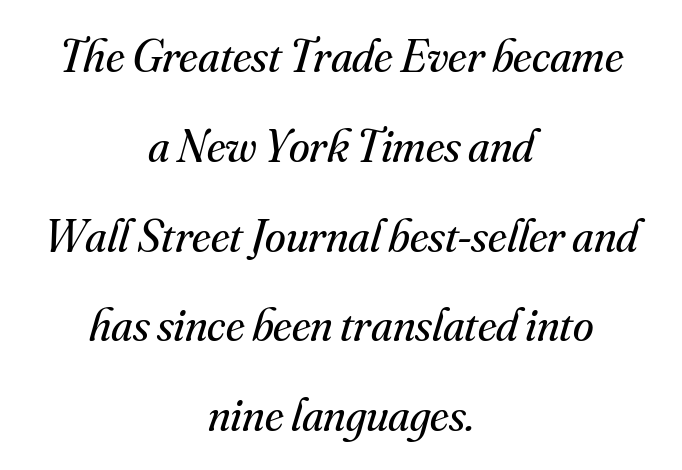
Inter-character spacing is left at the font's built-in metrics. Tall strokes in this sample are angled rather than plumb. The space beneath each line is pristine and unruled. What's the leading like? Stretched, with rows far apart.
